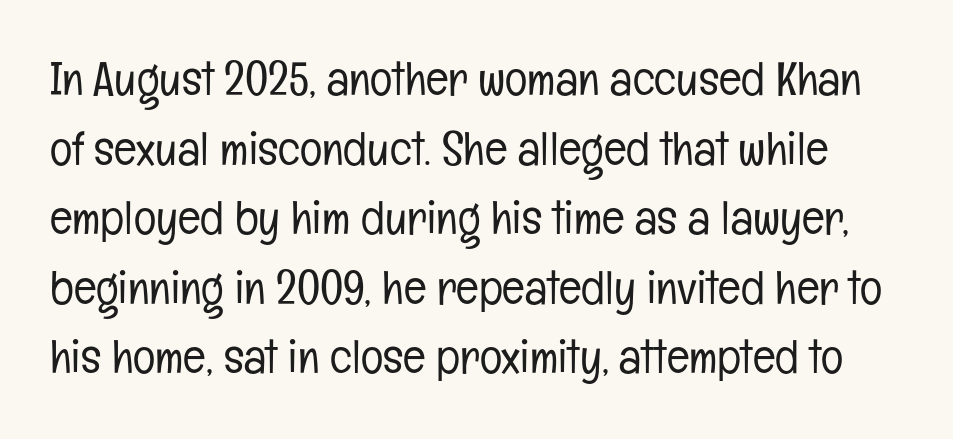
{"serif": "no", "italic": "no", "bold": "no", "weight": "light", "width": "condensed", "stroke_contrast": "low", "x_height": "medium", "monospaced": "no", "underline": "no", "line_spacing": "normal", "line_spacing_ratio": 1.48, "letter_spacing": "normal", "letter_spacing_em": 0.0, "glyph_px": 47}
